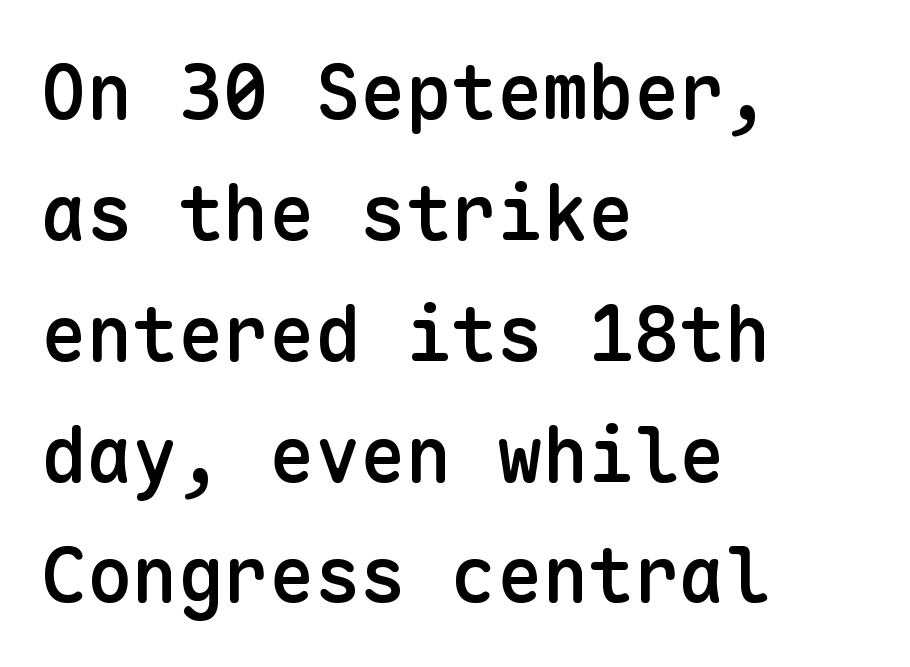
The image shows 76 px semibold sans-serif type, upright, monospaced; set left-aligned, normal line spacing (1.59x), normal letter spacing, not underlined; low stroke contrast and a medium x-height.
